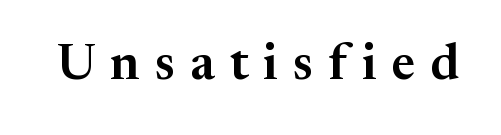
A typesetter would call this proportional, since set widths differ per character. The text was rendered using a seriffed face with decorative stroke endings. Underlining? Definitely not there. What stands out about the letter spacing? Its width — letters are far apart.
